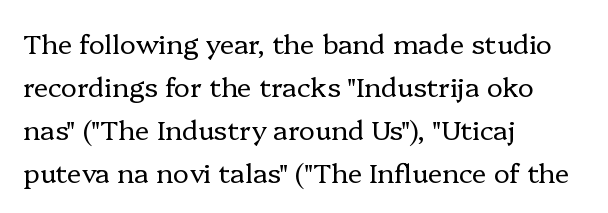
The image shows 27 px text type, upright; set left-aligned, normal line spacing (1.59x), normal letter spacing, not underlined.
